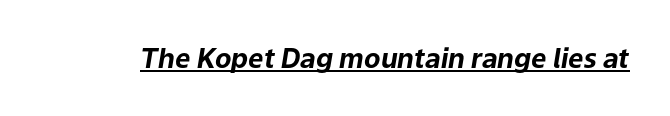
The image shows 27 px bold type, italic (leaning right); set normal letter spacing, underlined.
